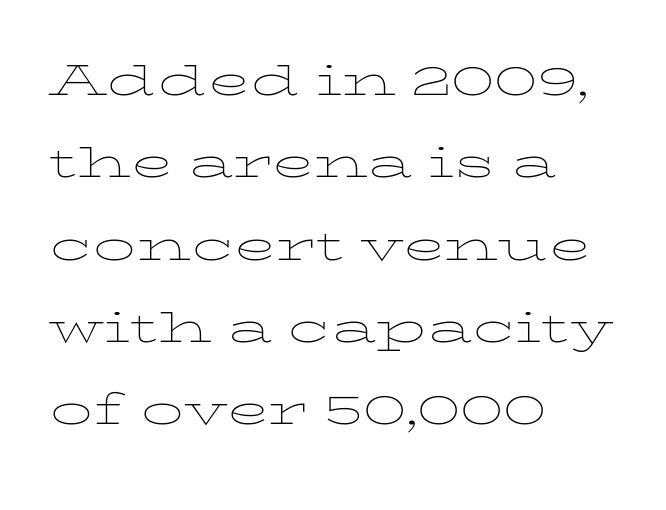
The image shows 56 px thin, wide type, upright; set left-aligned, normal line spacing (1.47x), normal letter spacing, not underlined; low stroke contrast and a medium x-height.
